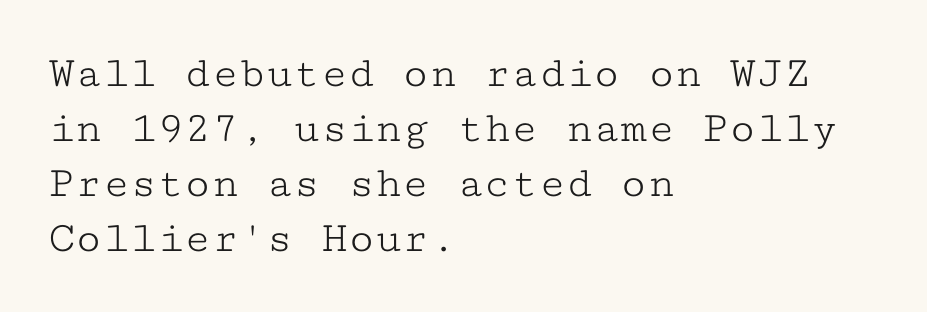
Looks like terminal output: every glyph gets an equal slot. Bold? No — there's no thickening of the strokes. Note: serifs present on the glyphs. Has an underline been added? It has not. Each line starts at the same left margin while the right side varies.
